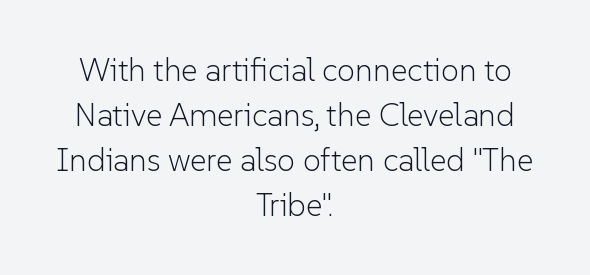
The letters stand upright; this is a roman face. The zone under the glyphs is completely vacant. Character widths vary here, with narrow letters taking less room than wide ones. A sans-serif font was chosen for this passage. Default kerning and tracking; the words read as compact shapes. The letterforms sit at book weight or below.
